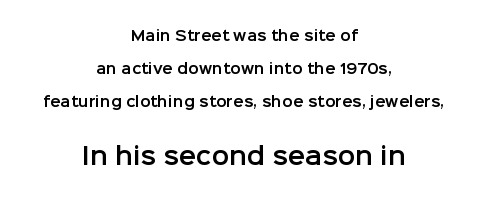
Tall strokes in this sample are plumb rather than angled. Here the glyphs are tracked normally, forming tight word shapes. Type size steps up from the first block to the second. The setting favours the middle, as headings and verse often do. Airy leading. Letters rest on an invisible, unmarked baseline.
